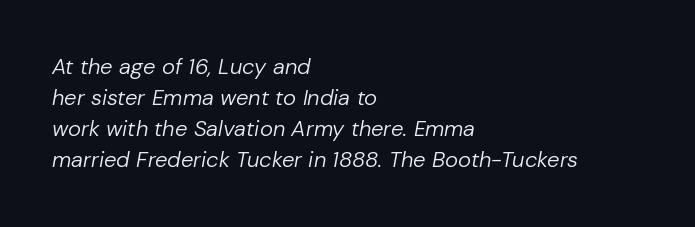
The image shows 22 px text type, italic (leaning right); set left-aligned, normal line spacing (1.41x), normal letter spacing, not underlined.
